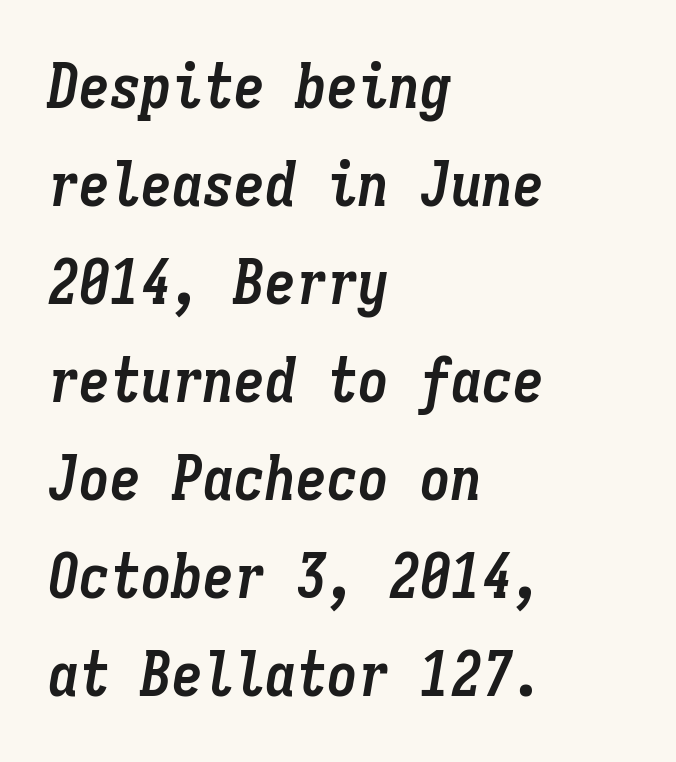
{"italic": "yes", "lean": "right", "slant_degrees": 9, "bold": "yes", "weight": "semibold", "width": "condensed", "stroke_contrast": "low", "x_height": "medium", "monospaced": "yes", "underline": "no", "align": "left", "line_spacing": "normal", "line_spacing_ratio": 1.58, "letter_spacing": "normal", "letter_spacing_em": 0.0, "glyph_px": 62}
